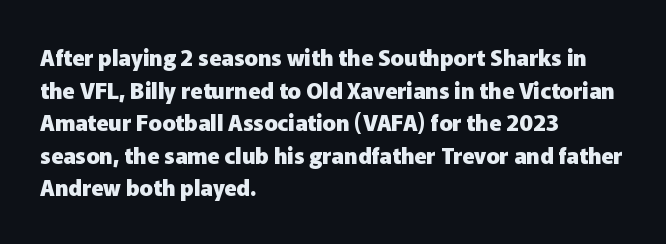
Q: Is the text bold? A: Yes.
Q: Is the text italic (slanted)? A: No, it is upright.
Q: Is the text underlined? A: No.
Q: How is the paragraph aligned? A: Left-aligned.
Q: Is the spacing between letters normal or unusually wide? A: Normal.
Q: Is the spacing between lines tight, normal or loose? A: Normal.
